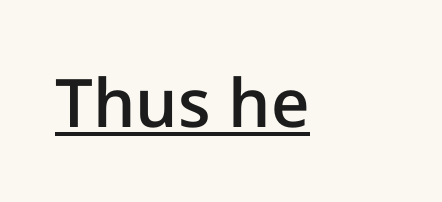
Does the type have serifs? No, each stem ends abruptly. Note the varied advance widths — an 'i' is clearly narrower than an 'm'. Designer's note — italics off, roman on. These characters rest on top of a visible drawn line.
